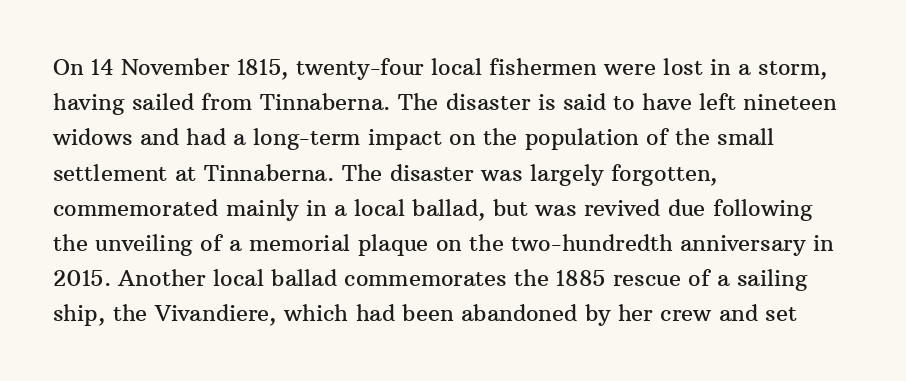
The face used here is rendered with its standard letterfit. A bare baseline throughout the passage. The compositor pushed each line to the left boundary. Regarding leading, the lines here are spaced in the standard way.
